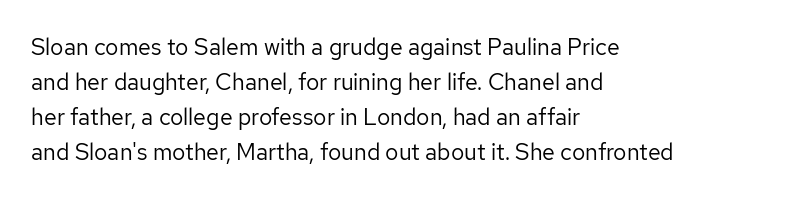
Q: Is the text bold? A: No.
Q: Is the text italic (slanted)? A: No, it is upright.
Q: Is the text underlined? A: No.
Q: How is the paragraph aligned? A: Left-aligned.
Q: Is the spacing between letters normal or unusually wide? A: Normal.
Q: Is the spacing between lines tight, normal or loose? A: Normal.
